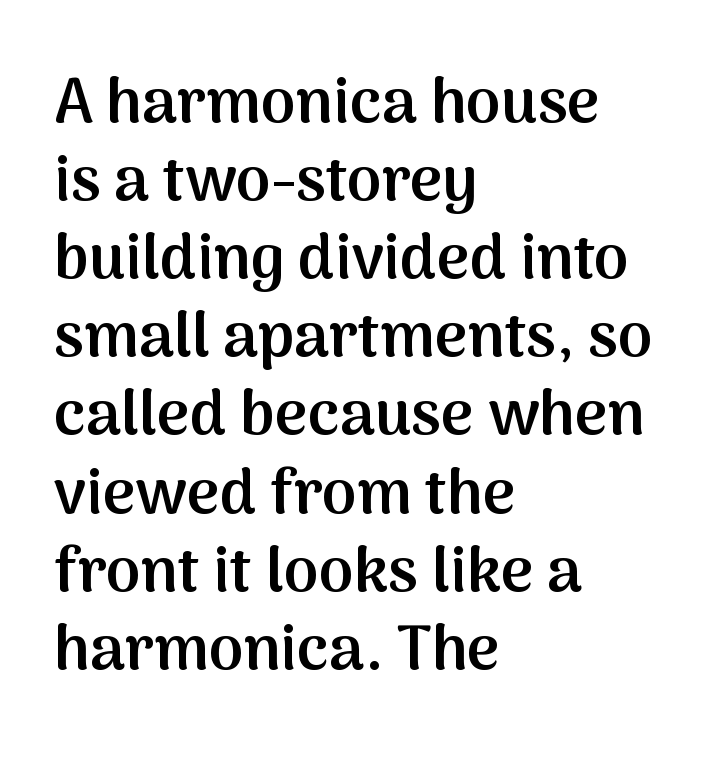
{"serif": "no", "italic": "no", "bold": "semi", "weight": "semibold", "width": "normal", "stroke_contrast": "medium", "x_height": "medium", "monospaced": "no", "underline": "no", "align": "left", "line_spacing_ratio": 1.24, "letter_spacing": "normal", "letter_spacing_em": 0.0, "glyph_px": 63}
